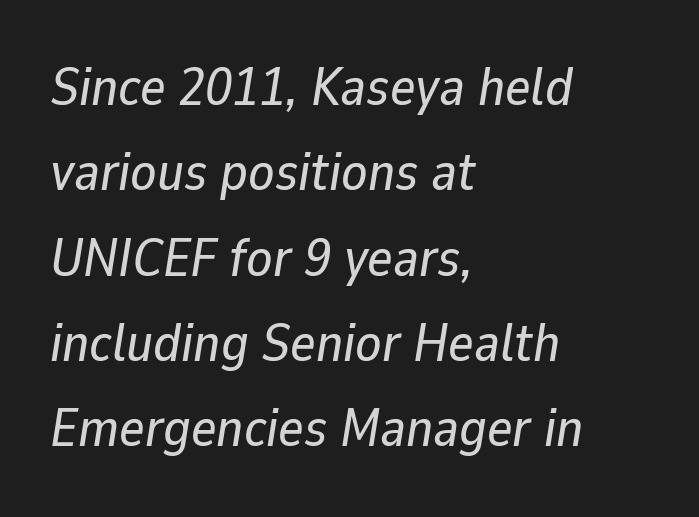
Q: Is the text italic (slanted)? A: Yes, it leans right by about 9 degrees.
Q: Is the text underlined? A: No.
Q: How is the paragraph aligned? A: Left-aligned.
Q: Is the spacing between letters normal or unusually wide? A: Normal.
Q: Is the spacing between lines tight, normal or loose? A: Normal.
Q: Width (condensed, normal, or wide)? A: Normal.
Q: Stroke contrast? A: Low.
Q: x-height? A: Medium.
Q: Monospaced? A: No.
